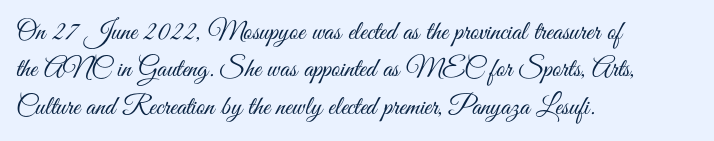
Q: Is the text bold? A: No.
Q: Is the text italic (slanted)? A: Yes.
Q: Is the text underlined? A: No.
Q: How is the paragraph aligned? A: Left-aligned.
Q: Is the spacing between letters normal or unusually wide? A: Normal.
Q: Is the spacing between lines tight, normal or loose? A: Normal.
